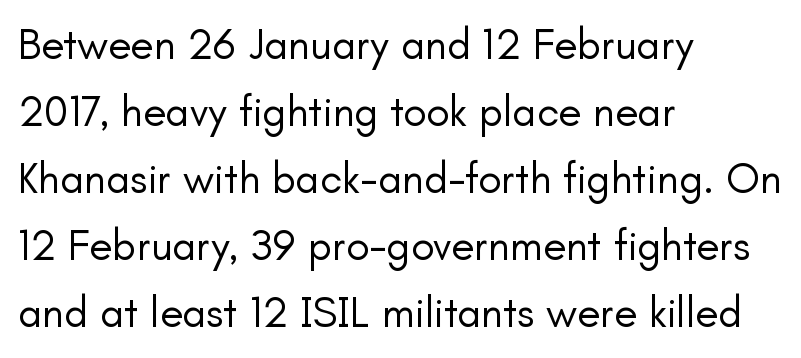
Q: Is the text bold? A: No.
Q: Is the text italic (slanted)? A: No, it is upright.
Q: Is the typeface a serif or a sans-serif typeface? A: Sans-serif.
Q: Is the text underlined? A: No.
Q: How is the paragraph aligned? A: Left-aligned.
Q: Is the spacing between letters normal or unusually wide? A: Normal.
Q: Is the spacing between lines tight, normal or loose? A: Normal.
Q: Width (condensed, normal, or wide)? A: Normal.
Q: Stroke contrast? A: Low.
Q: x-height? A: Small.
Q: Monospaced? A: No.
